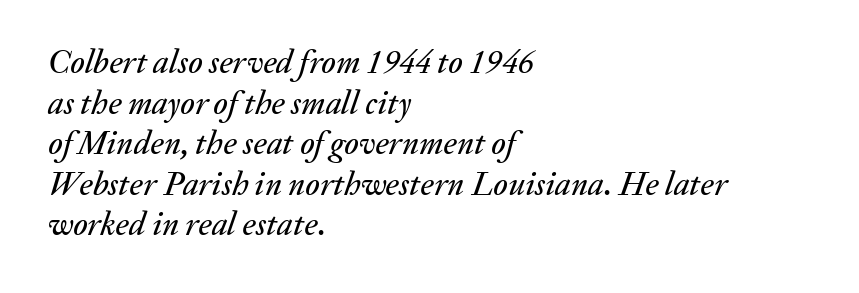
{"italic": "yes", "lean": "right", "slant_degrees": 20, "width": "normal", "stroke_contrast": "medium", "x_height": "medium", "monospaced": "no", "underline": "no", "align": "left", "line_spacing_ratio": 1.23, "letter_spacing": "normal", "letter_spacing_em": 0.0, "glyph_px": 33}
